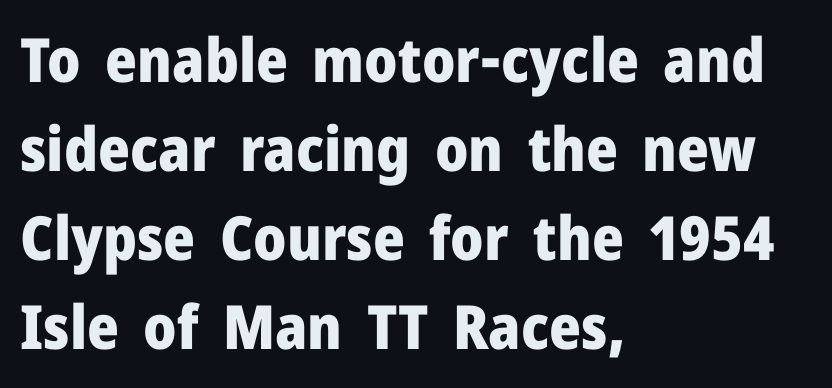
The image shows 61 px heavy sans-serif type, upright; set left-aligned, normal line spacing (1.46x), normal letter spacing, not underlined; low stroke contrast and a medium x-height.
